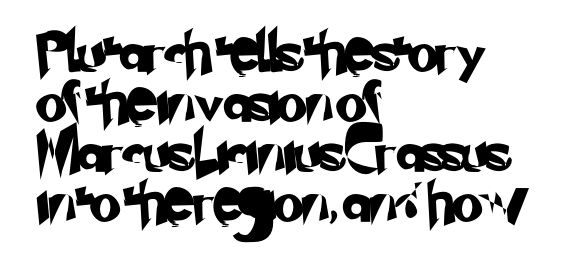
{"serif": "no", "width": "normal", "stroke_contrast": "low", "x_height": "small", "monospaced": "no", "underline": "no", "align": "left", "line_spacing": "normal", "line_spacing_ratio": 1.25, "letter_spacing": "normal", "letter_spacing_em": 0.0, "glyph_px": 40}
